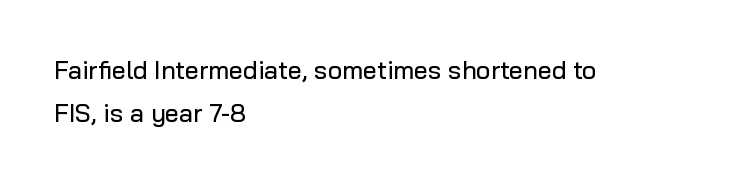
Q: Is the text italic (slanted)? A: No, it is upright.
Q: Is the text underlined? A: No.
Q: How is the paragraph aligned? A: Left-aligned.
Q: Is the spacing between letters normal or unusually wide? A: Normal.
